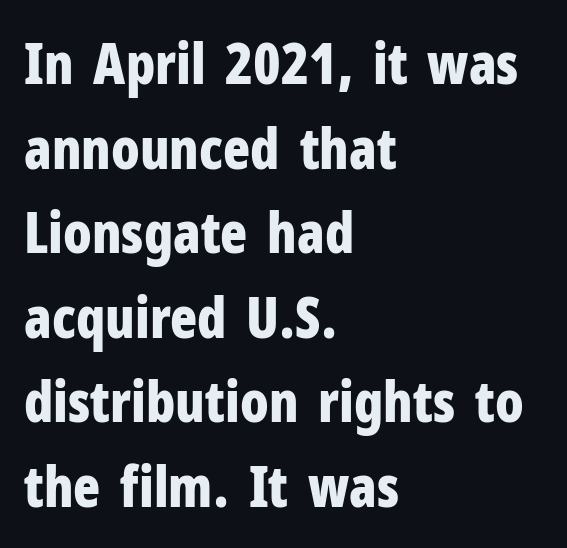
Q: Is the text bold? A: Yes.
Q: Is the text italic (slanted)? A: No, it is upright.
Q: Is the typeface a serif or a sans-serif typeface? A: Sans-serif.
Q: Is the text underlined? A: No.
Q: How is the paragraph aligned? A: Left-aligned.
Q: Is the spacing between letters normal or unusually wide? A: Normal.
Q: Is the spacing between lines tight, normal or loose? A: Normal.
Q: Width (condensed, normal, or wide)? A: Condensed.
Q: Stroke contrast? A: Low.
Q: x-height? A: Medium.
Q: Monospaced? A: No.
